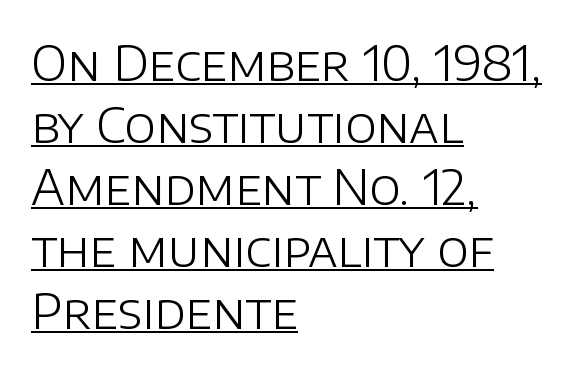
The face used here is proportionally spaced, like ordinary book or web type. Glyph-to-glyph distance matches everyday printed text. The face used here is a sans, in the tradition of grotesques and geometrics. Notice how descenders clear the ascenders below comfortably — that's standard leading.
